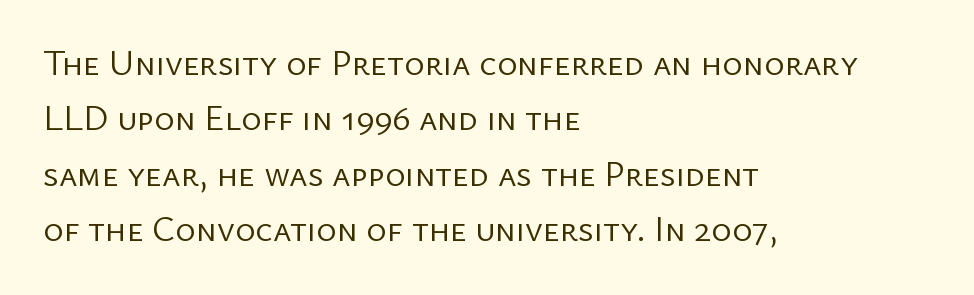
The image shows 35 px regular-weight sans-serif type, upright; set left-aligned, normal line spacing (1.58x), normal letter spacing, not underlined; low stroke contrast and a medium x-height.
